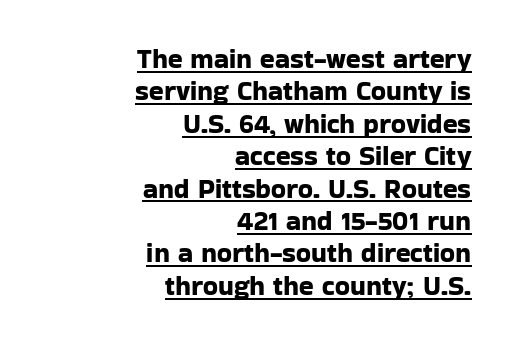
Q: Is the text italic (slanted)? A: No, it is upright.
Q: Is the text underlined? A: Yes.
Q: How is the paragraph aligned? A: Right-aligned.
Q: Is the spacing between letters normal or unusually wide? A: Normal.
